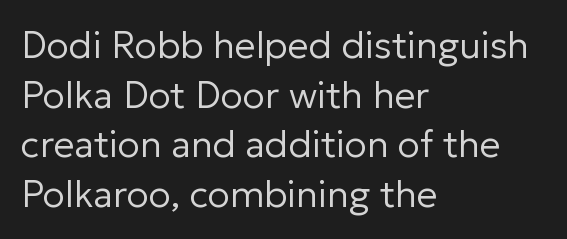
Q: Is the text bold? A: No.
Q: Is the text italic (slanted)? A: No, it is upright.
Q: Is the typeface a serif or a sans-serif typeface? A: Sans-serif.
Q: Is the text underlined? A: No.
Q: How is the paragraph aligned? A: Left-aligned.
Q: Is the spacing between letters normal or unusually wide? A: Normal.
Q: Is the spacing between lines tight, normal or loose? A: Normal.
Q: Width (condensed, normal, or wide)? A: Normal.
Q: Stroke contrast? A: Low.
Q: x-height? A: Medium.
Q: Monospaced? A: No.
